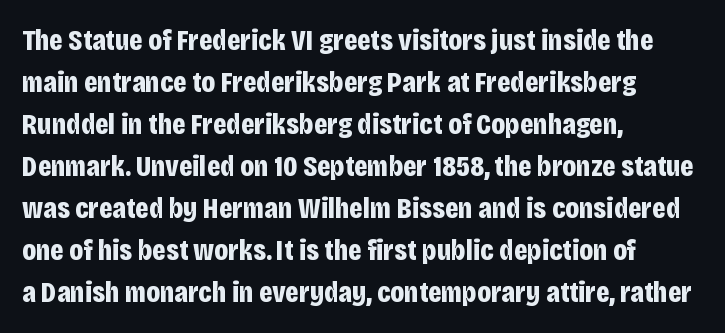
The image shows 30 px bold, condensed sans-serif type, upright; set left-aligned, normal line spacing (1.4x), normal letter spacing, not underlined; low stroke contrast and a large x-height.
